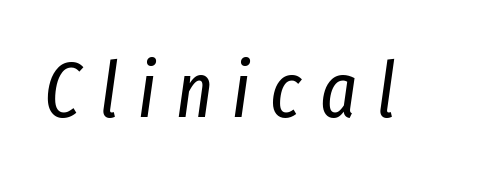
Q: Is the text bold? A: No.
Q: Is the text italic (slanted)? A: Yes, it leans right by about 8 degrees.
Q: Is the text underlined? A: No.
Q: Is the spacing between letters normal or unusually wide? A: Unusually wide.
Q: Width (condensed, normal, or wide)? A: Condensed.
Q: Stroke contrast? A: Low.
Q: x-height? A: Medium.
Q: Monospaced? A: No.
